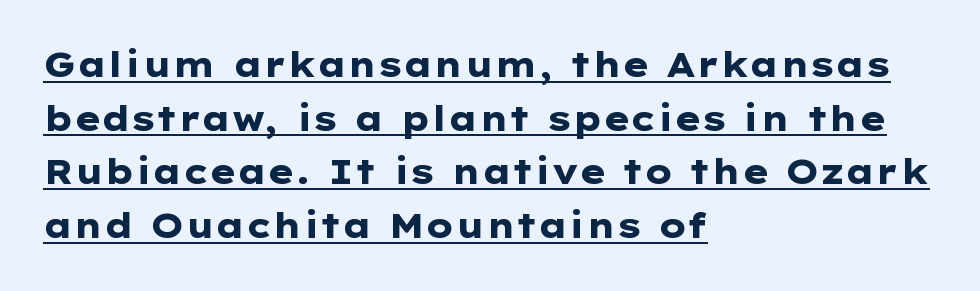
Q: Is the text bold? A: Yes.
Q: Is the text italic (slanted)? A: No, it is upright.
Q: Is the typeface a serif or a sans-serif typeface? A: Sans-serif.
Q: Is the text underlined? A: Yes.
Q: How is the paragraph aligned? A: Left-aligned.
Q: Is the spacing between letters normal or unusually wide? A: Normal.
Q: Is the spacing between lines tight, normal or loose? A: Normal.
Q: Width (condensed, normal, or wide)? A: Wide.
Q: Stroke contrast? A: Low.
Q: x-height? A: Medium.
Q: Monospaced? A: No.
